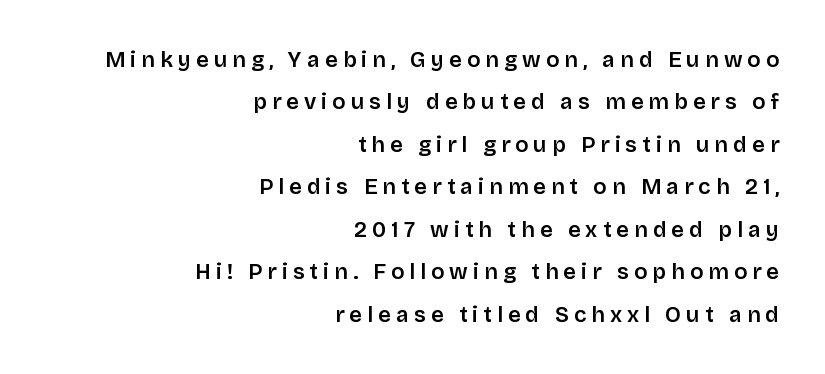
Designer's note — italics off, roman on. Each new line begins a long way beneath the previous one. Stroke thickness is moderately raised; the sample reads as semibold. The rendering inserts visible extra space after every character. Quick note: underline off.
